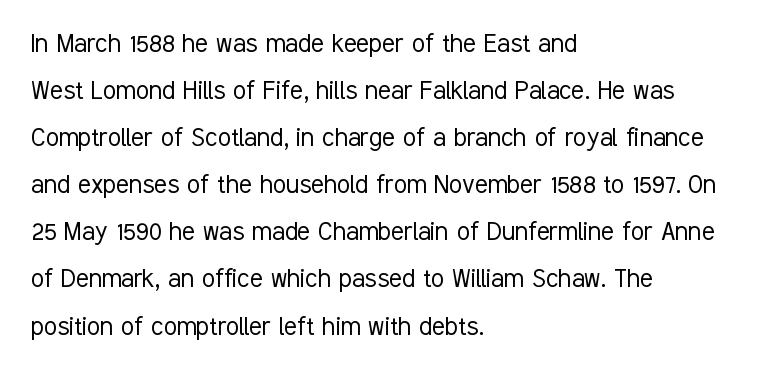
Lines of text with bare space underneath. Reading down the column, the eye jumps a familiar distance to each next line. Layout note: lines flush left. No extra tracking has been applied to these lines.
